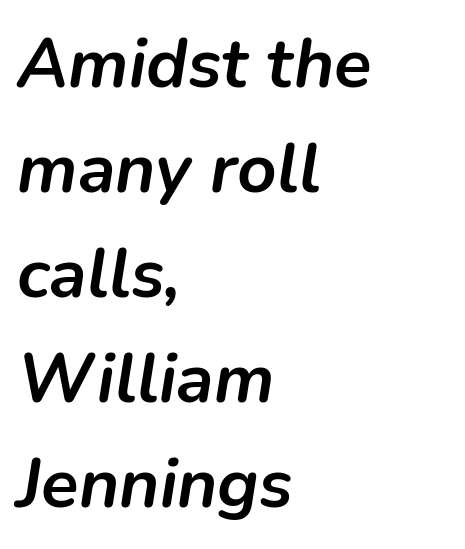
Spacing between characters is what you'd get straight out of the box. These lines are rendered in a variable-pitch font. Compared with ordinary roman type, these characters are visibly tilted. Each glyph is drawn with heavy, bold strokes. The gap between lines stays unmarked.
